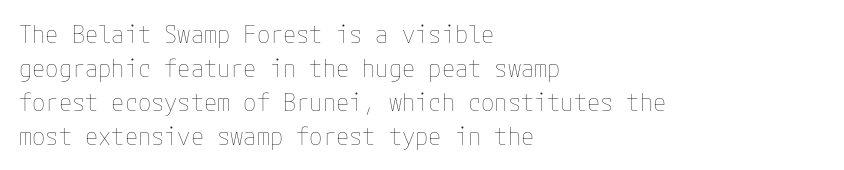
{"italic": "no", "bold": "no", "underline": "no", "align": "left", "line_spacing": "normal", "line_spacing_ratio": 1.41, "letter_spacing": "normal", "letter_spacing_em": 0.0, "glyph_px": 24}
